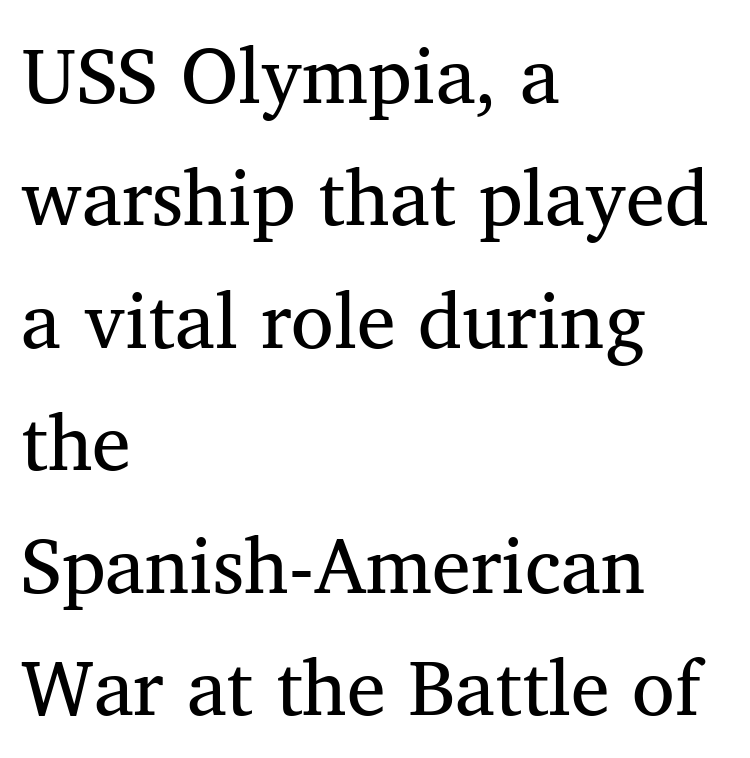
Q: Is the text bold? A: No.
Q: Is the text italic (slanted)? A: No, it is upright.
Q: Is the typeface a serif or a sans-serif typeface? A: Serif.
Q: Is the text underlined? A: No.
Q: How is the paragraph aligned? A: Left-aligned.
Q: Is the spacing between letters normal or unusually wide? A: Normal.
Q: Is the spacing between lines tight, normal or loose? A: Normal.
Q: Width (condensed, normal, or wide)? A: Normal.
Q: Stroke contrast? A: Medium.
Q: x-height? A: Medium.
Q: Monospaced? A: No.
